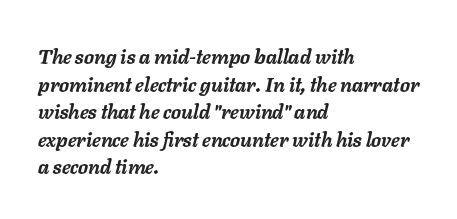
Q: Is the text bold? A: Yes.
Q: Is the text italic (slanted)? A: Yes, it leans right by about 11 degrees.
Q: Is the text underlined? A: No.
Q: How is the paragraph aligned? A: Left-aligned.
Q: Is the spacing between letters normal or unusually wide? A: Normal.
Q: Is the spacing between lines tight, normal or loose? A: Normal.
